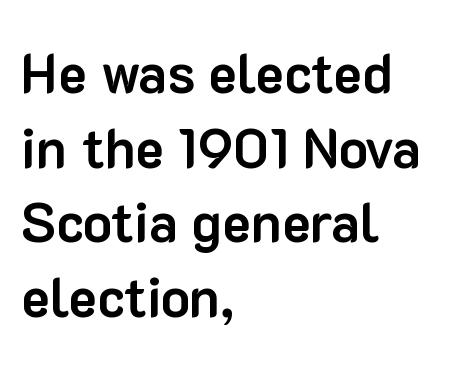
The image shows 54 px bold sans-serif type, upright; set left-aligned, normal line spacing (1.38x), normal letter spacing, not underlined; low stroke contrast and a medium x-height.
